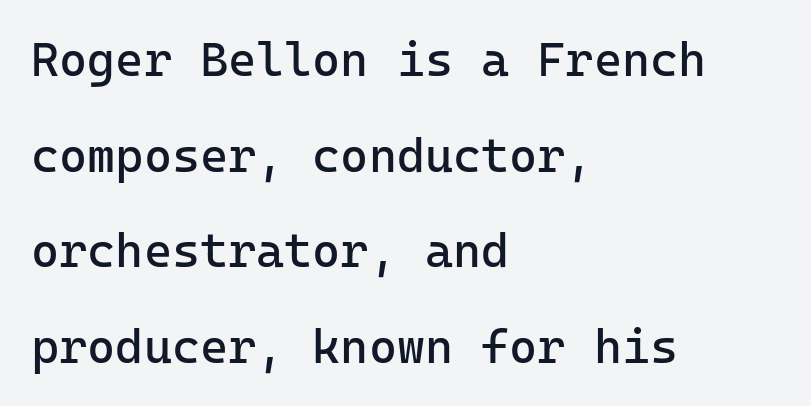
The image shows 48 px regular-weight sans-serif type, upright, monospaced; set left-aligned, loose line spacing (1.99x), normal letter spacing, not underlined; low stroke contrast and a medium x-height.
